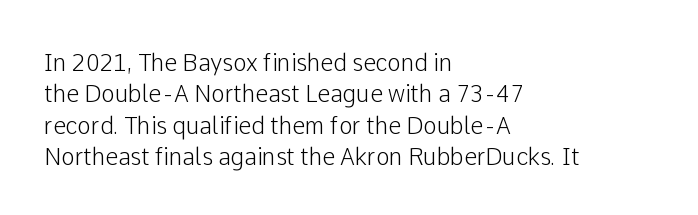
{"italic": "no", "underline": "no", "align": "left", "line_spacing": "normal", "line_spacing_ratio": 1.36, "letter_spacing": "normal", "letter_spacing_em": 0.0, "glyph_px": 23}
